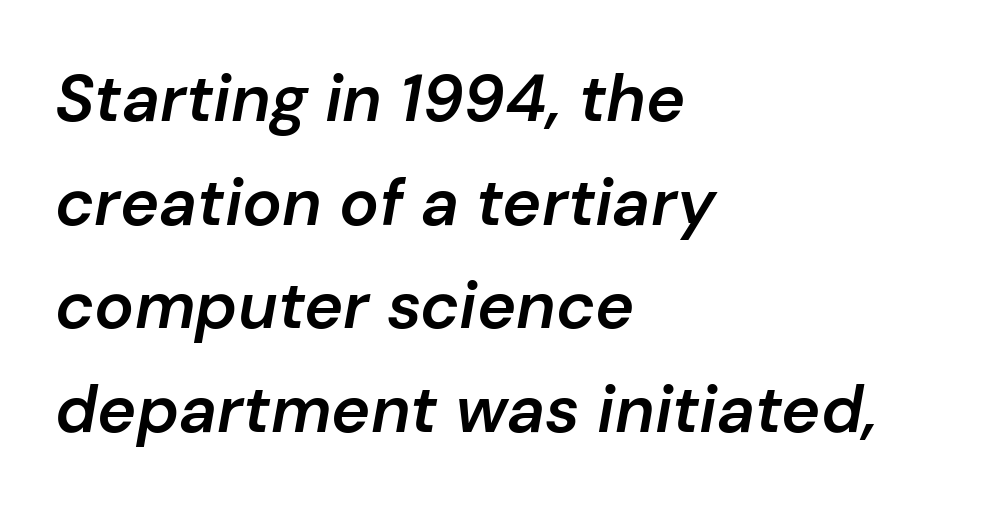
{"italic": "yes", "lean": "right", "slant_degrees": 10, "bold": "semi", "weight": "semibold", "width": "normal", "stroke_contrast": "low", "x_height": "medium", "monospaced": "no", "underline": "no", "align": "left", "line_spacing": "normal", "line_spacing_ratio": 1.57, "letter_spacing": "normal", "letter_spacing_em": 0.0, "glyph_px": 66}
